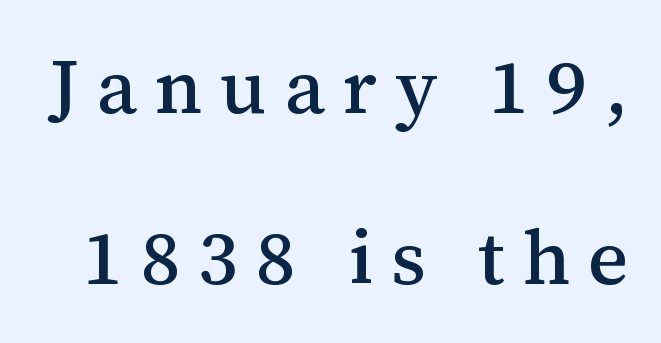
{"serif": "yes", "italic": "no", "width": "normal", "stroke_contrast": "medium", "x_height": "medium", "monospaced": "no", "underline": "no", "line_spacing": "loose", "line_spacing_ratio": 2.22, "letter_spacing": "wide", "letter_spacing_em": 0.23, "glyph_px": 77}
